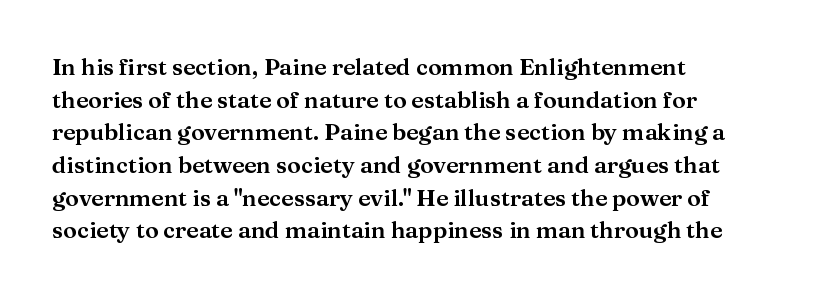
Q: Is the text italic (slanted)? A: No, it is upright.
Q: Is the text underlined? A: No.
Q: How is the paragraph aligned? A: Left-aligned.
Q: Is the spacing between letters normal or unusually wide? A: Normal.
Q: Is the spacing between lines tight, normal or loose? A: Normal.
